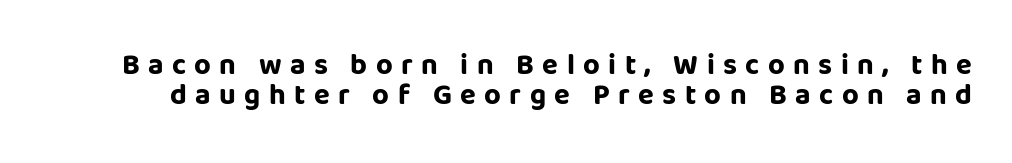
Typographic density is high because the face is bold. The passage shown has open, widely tracked lettering throughout. It's the straight-up-and-down kind of type. Looks like regular typesetting: each glyph gets only the width it needs. Lines of text with bare space underneath. Nothing sits at the stroke ends, so this counts as sans-serif.
